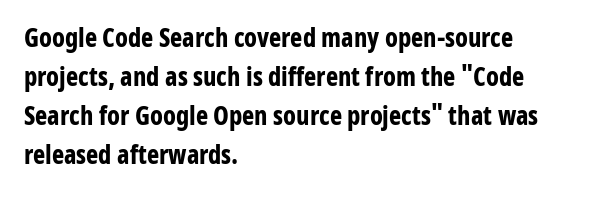
{"italic": "no", "bold": "yes", "underline": "no", "align": "left", "line_spacing": "normal", "line_spacing_ratio": 1.5, "letter_spacing": "normal", "letter_spacing_em": 0.0, "glyph_px": 26}
